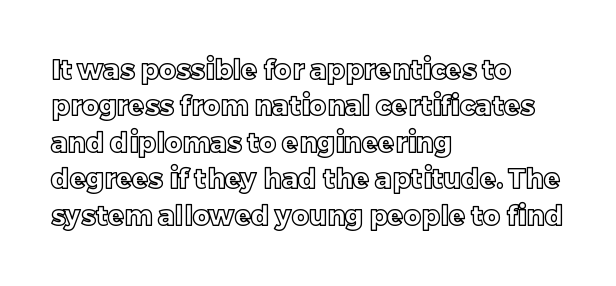
Tracking value appears to be zero — textbook default spacing. The type sits square on the baseline with zero lean. A clean baseline with only descenders dipping below it. Is the block centered? No — it sits flush against the left margin. Notice how descenders clear the ascenders below comfortably — that's standard leading.
